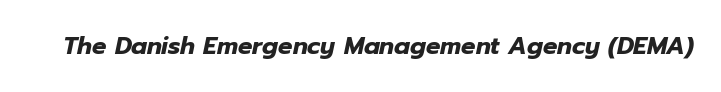
Q: Is the text bold? A: Yes.
Q: Is the text italic (slanted)? A: Yes, it leans right by about 12 degrees.
Q: Is the text underlined? A: No.
Q: Is the spacing between letters normal or unusually wide? A: Normal.
